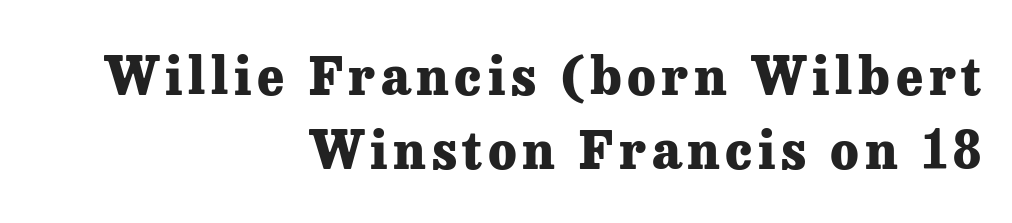
A clean baseline with only descenders dipping below it. Plenty of ink on the page — the face is bold. These lines stack with their right ends in a neat column. This rendering employs a face with finishing strokes, i.e., a serif. Leading: standard.
